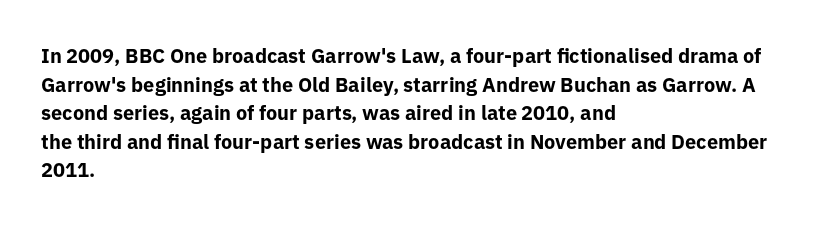
{"italic": "no", "bold": "yes", "underline": "no", "align": "left", "line_spacing": "normal", "line_spacing_ratio": 1.43, "letter_spacing": "normal", "letter_spacing_em": 0.0, "glyph_px": 20}
